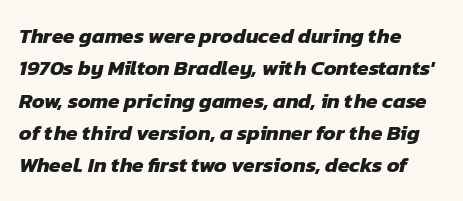
{"bold": "yes", "underline": "no", "align": "left", "line_spacing": "normal", "line_spacing_ratio": 1.54, "letter_spacing": "normal", "letter_spacing_em": 0.0, "glyph_px": 21}
